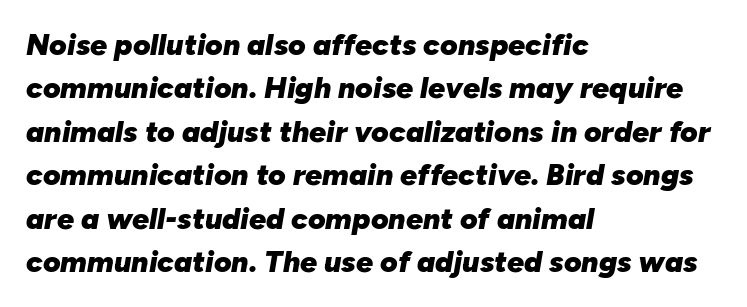
Q: Is the text bold? A: Yes.
Q: Is the text italic (slanted)? A: Yes, it leans right by about 10 degrees.
Q: Is the text underlined? A: No.
Q: How is the paragraph aligned? A: Left-aligned.
Q: Is the spacing between letters normal or unusually wide? A: Normal.
Q: Is the spacing between lines tight, normal or loose? A: Normal.
Q: Width (condensed, normal, or wide)? A: Normal.
Q: Stroke contrast? A: Low.
Q: x-height? A: Medium.
Q: Monospaced? A: No.
